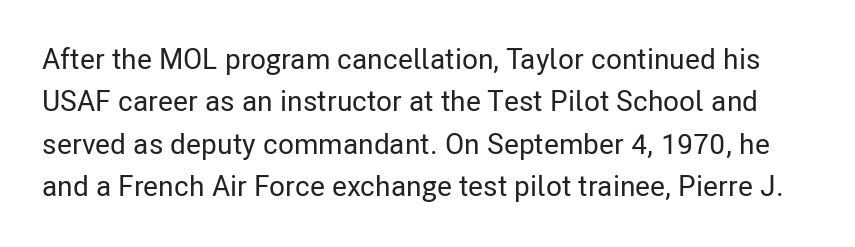
Q: Is the text italic (slanted)? A: No, it is upright.
Q: Is the typeface a serif or a sans-serif typeface? A: Sans-serif.
Q: Is the text underlined? A: No.
Q: Is the spacing between letters normal or unusually wide? A: Normal.
Q: Is the spacing between lines tight, normal or loose? A: Normal.
Q: Width (condensed, normal, or wide)? A: Condensed.
Q: Stroke contrast? A: Low.
Q: x-height? A: Medium.
Q: Monospaced? A: No.
